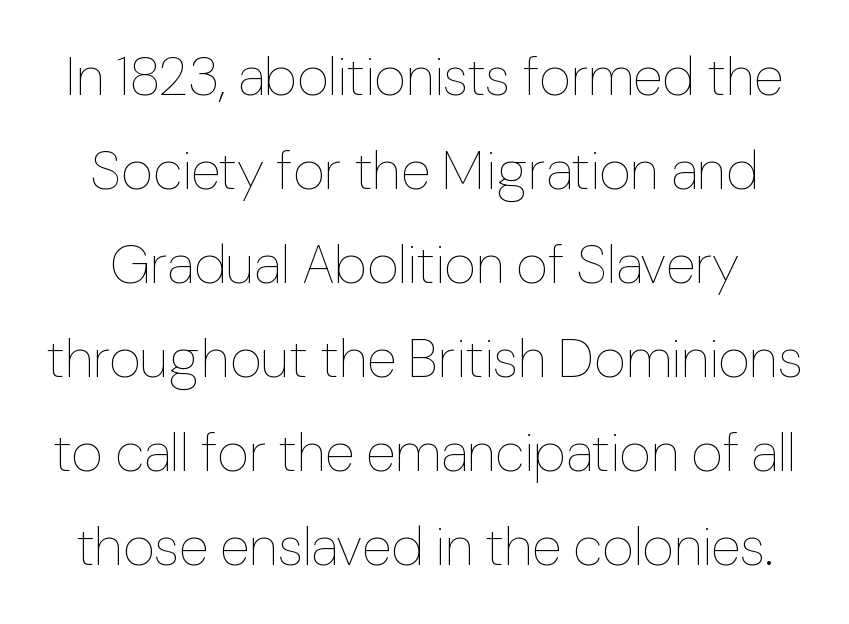
{"italic": "no", "bold": "no", "weight": "thin", "width": "normal", "stroke_contrast": "low", "x_height": "medium", "monospaced": "no", "underline": "no", "line_spacing_ratio": 1.71, "letter_spacing": "normal", "letter_spacing_em": 0.0, "glyph_px": 55}
